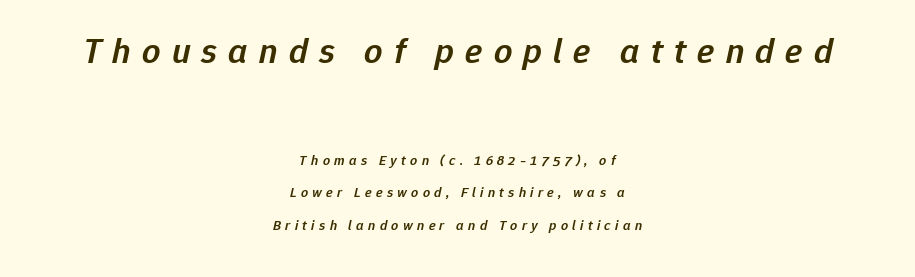
The image shows 36 px semibold type, italic (leaning right); set centered, loose line spacing (2.33x), unusually wide letter spacing (+0.31 em), not underlined; the first (top) block is 2.57x larger; low stroke contrast and a medium x-height.
